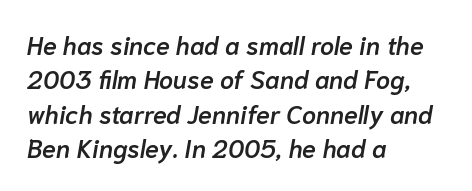
As a designer I'd log this as weight 600, semibold. Leading matches the norm, producing a regular column. Characters follow at the spacing the type designer built in. Visually the block forms a straight wall on the left and a jagged coastline on the right.
